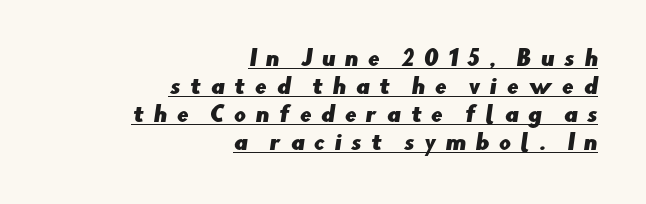
{"underline": "yes", "align": "right", "line_spacing": "normal", "line_spacing_ratio": 1.33, "letter_spacing": "wide", "letter_spacing_em": 0.45, "glyph_px": 21}
